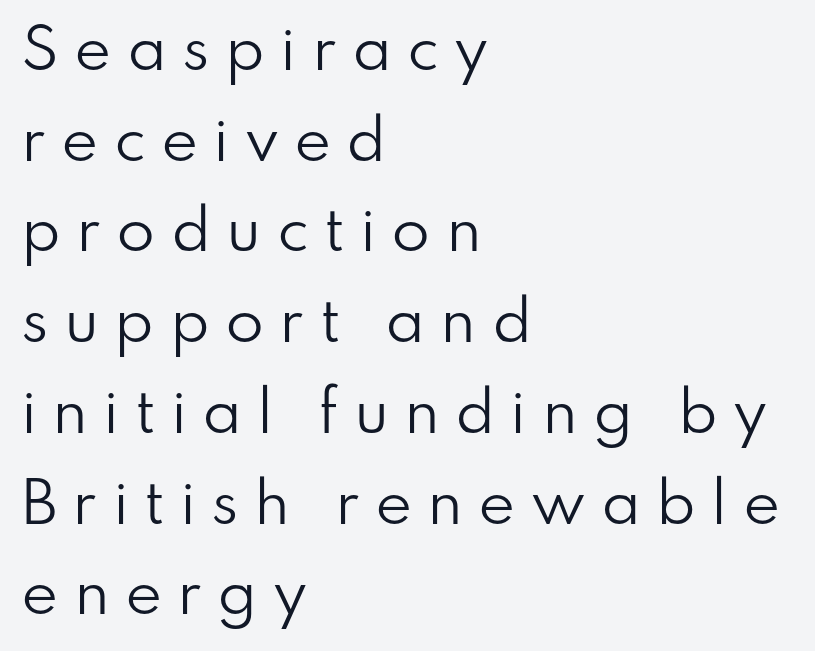
Q: Is the text bold? A: No.
Q: Is the text italic (slanted)? A: No, it is upright.
Q: Is the typeface a serif or a sans-serif typeface? A: Sans-serif.
Q: Is the text underlined? A: No.
Q: How is the paragraph aligned? A: Left-aligned.
Q: Is the spacing between letters normal or unusually wide? A: Unusually wide.
Q: Is the spacing between lines tight, normal or loose? A: Normal.
Q: Width (condensed, normal, or wide)? A: Normal.
Q: Stroke contrast? A: Low.
Q: x-height? A: Small.
Q: Monospaced? A: No.
